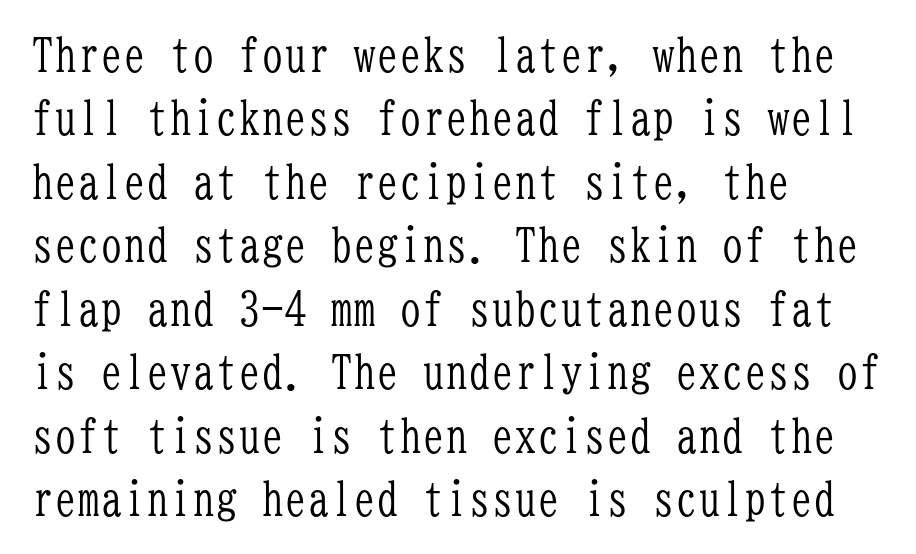
The image shows 46 px light, condensed serif type, upright, monospaced; set left-aligned, normal line spacing (1.38x), normal letter spacing, not underlined; low stroke contrast and a medium x-height.
